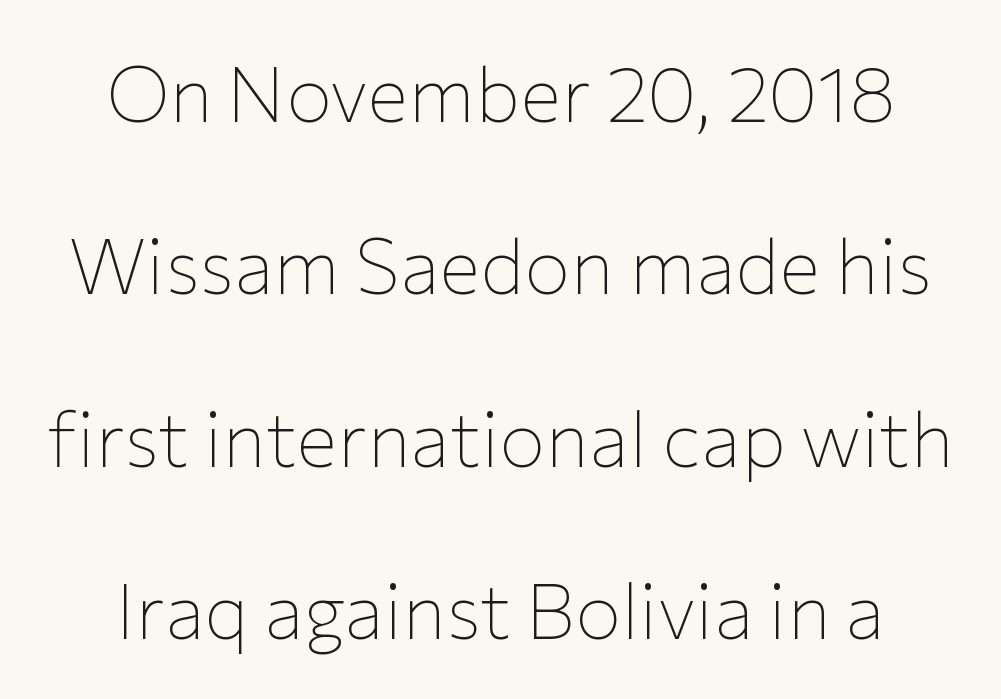
{"serif": "no", "italic": "no", "bold": "no", "weight": "thin", "width": "normal", "stroke_contrast": "low", "x_height": "medium", "monospaced": "no", "underline": "no", "line_spacing": "loose", "line_spacing_ratio": 2.24, "letter_spacing": "normal", "letter_spacing_em": 0.0, "glyph_px": 77}
